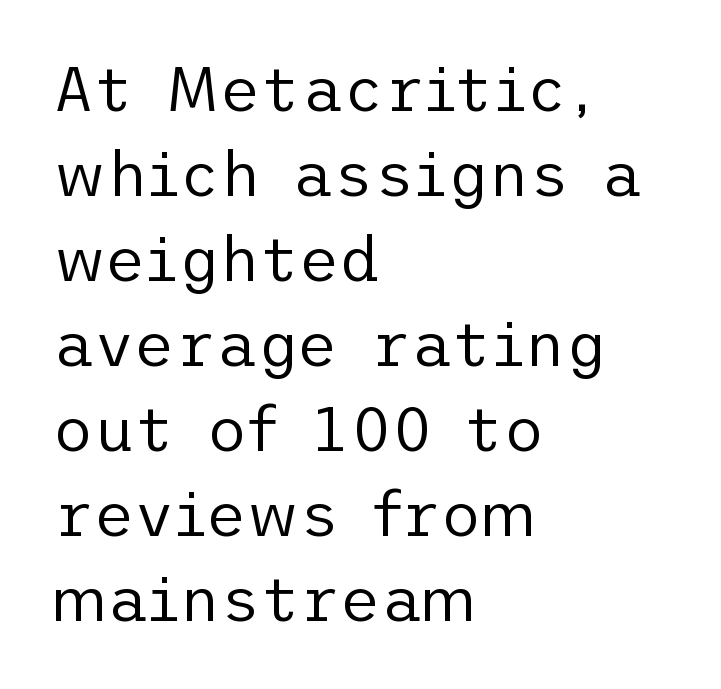
The cut favours lightness, reaching ordinary text weight at its darkest. Honestly, the letter spacing is just normal — you wouldn't notice it. Posture: vertical. Bare-footed words on every line.
